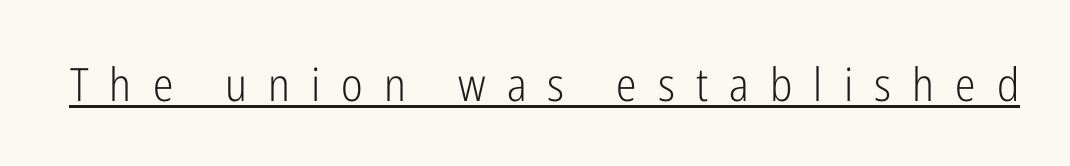
Q: Is the text bold? A: No.
Q: Is the text italic (slanted)? A: No, it is upright.
Q: Is the typeface a serif or a sans-serif typeface? A: Sans-serif.
Q: Is the text underlined? A: Yes.
Q: Is the spacing between letters normal or unusually wide? A: Unusually wide.
Q: Width (condensed, normal, or wide)? A: Condensed.
Q: Stroke contrast? A: Low.
Q: x-height? A: Medium.
Q: Monospaced? A: No.
